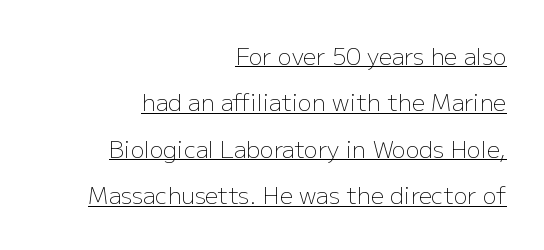
{"italic": "no", "bold": "no", "underline": "yes", "align": "right", "line_spacing": "loose", "line_spacing_ratio": 2.02, "letter_spacing": "normal", "letter_spacing_em": 0.0, "glyph_px": 23}
